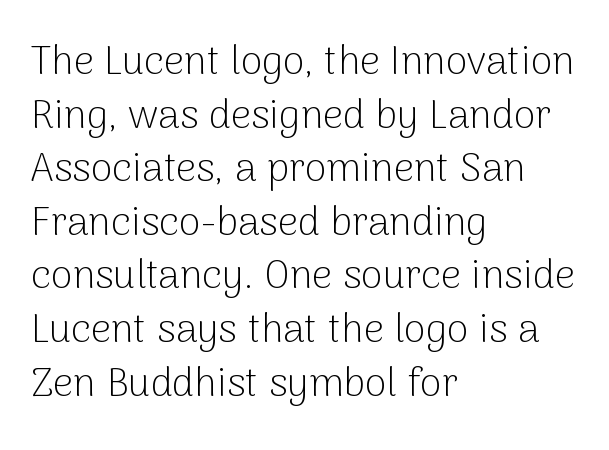
{"serif": "no", "italic": "no", "bold": "no", "weight": "light", "width": "normal", "stroke_contrast": "low", "x_height": "medium", "monospaced": "no", "underline": "no", "align": "left", "line_spacing": "normal", "line_spacing_ratio": 1.34, "letter_spacing": "normal", "letter_spacing_em": 0.0, "glyph_px": 40}
